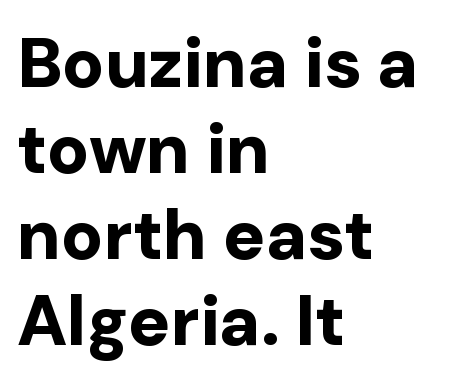
The sample has been set heavy, in full bold. Note: no serifs on the glyphs. The rendering uses natural spacing where letterforms have individual widths. Is there any slant? The stems are plumb. Students, note that the glyphs here touch the page at normal intervals. Check the space under the baseline: it is left empty.
